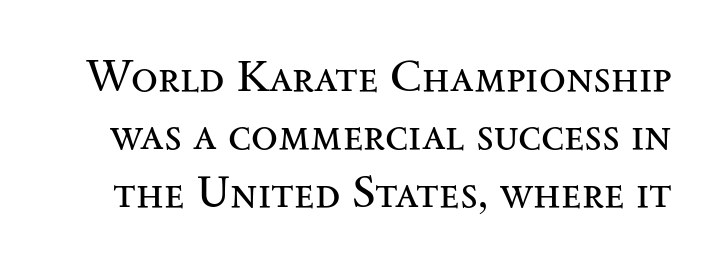
Q: Is the text bold? A: No.
Q: Is the text italic (slanted)? A: No, it is upright.
Q: Is the typeface a serif or a sans-serif typeface? A: Serif.
Q: Is the text underlined? A: No.
Q: Is the spacing between letters normal or unusually wide? A: Normal.
Q: Is the spacing between lines tight, normal or loose? A: Normal.
Q: Width (condensed, normal, or wide)? A: Wide.
Q: Stroke contrast? A: Medium.
Q: x-height? A: Small.
Q: Monospaced? A: No.
